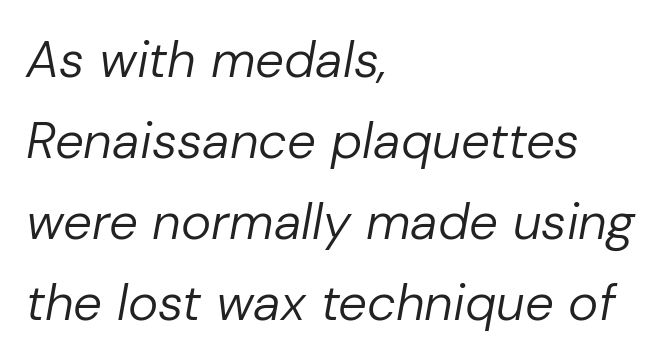
Q: Is the text bold? A: No.
Q: Is the text italic (slanted)? A: Yes, it leans right by about 10 degrees.
Q: Is the text underlined? A: No.
Q: How is the paragraph aligned? A: Left-aligned.
Q: Is the spacing between letters normal or unusually wide? A: Normal.
Q: Is the spacing between lines tight, normal or loose? A: Normal.
Q: Width (condensed, normal, or wide)? A: Normal.
Q: Stroke contrast? A: Low.
Q: x-height? A: Medium.
Q: Monospaced? A: No.
